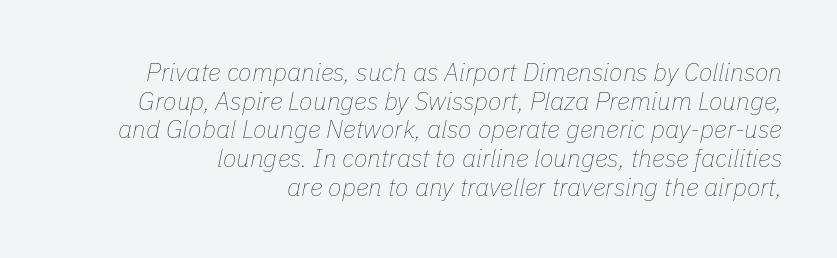
Q: Is the text bold? A: No.
Q: Is the text italic (slanted)? A: Yes, it leans right by about 11 degrees.
Q: Is the text underlined? A: No.
Q: How is the paragraph aligned? A: Right-aligned.
Q: Is the spacing between letters normal or unusually wide? A: Normal.
Q: Is the spacing between lines tight, normal or loose? A: Tight.
